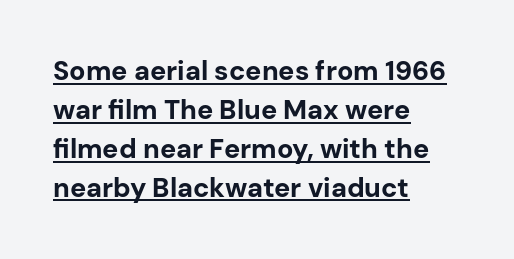
The letters stand straight up with perfectly vertical stems. The characters look thick and weighty, a clear bold. Rows of type keep a routine distance in the vertical direction. The face used here appears with an underline applied. Look at the tracking — it's just the regular setting, nothing added.
